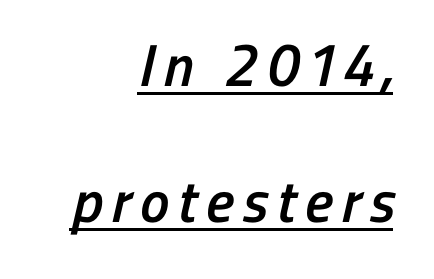
Q: Is the text bold? A: Semi-bold.
Q: Is the typeface a serif or a sans-serif typeface? A: Sans-serif.
Q: Is the text underlined? A: Yes.
Q: How is the paragraph aligned? A: Right-aligned.
Q: Is the spacing between lines tight, normal or loose? A: Loose.
Q: Width (condensed, normal, or wide)? A: Condensed.
Q: Stroke contrast? A: Low.
Q: x-height? A: Medium.
Q: Monospaced? A: No.
